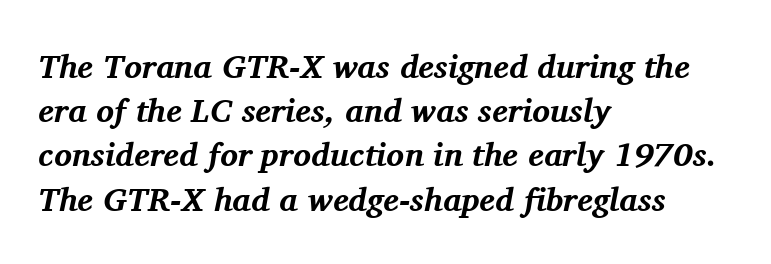
The image shows 33 px bold serif type, italic (leaning right); set left-aligned, normal line spacing (1.34x), normal letter spacing, not underlined; medium stroke contrast and a medium x-height.
